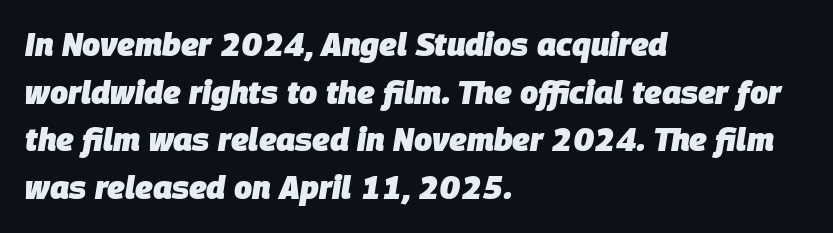
{"italic": "yes", "lean": "right", "slant_degrees": 9, "bold": "yes", "weight": "heavy", "width": "normal", "stroke_contrast": "low", "x_height": "large", "monospaced": "no", "underline": "no", "align": "left", "line_spacing": "normal", "line_spacing_ratio": 1.49, "letter_spacing": "normal", "letter_spacing_em": 0.0, "glyph_px": 32}
